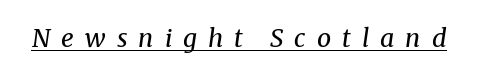
Q: Is the text bold? A: No.
Q: Is the text italic (slanted)? A: Yes, it leans right by about 8 degrees.
Q: Is the text underlined? A: Yes.
Q: Is the spacing between letters normal or unusually wide? A: Unusually wide.
